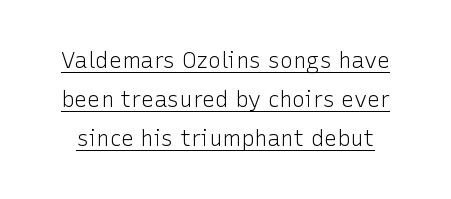
{"italic": "no", "bold": "no", "underline": "yes", "line_spacing_ratio": 1.77, "letter_spacing": "normal", "letter_spacing_em": 0.0, "glyph_px": 22}
